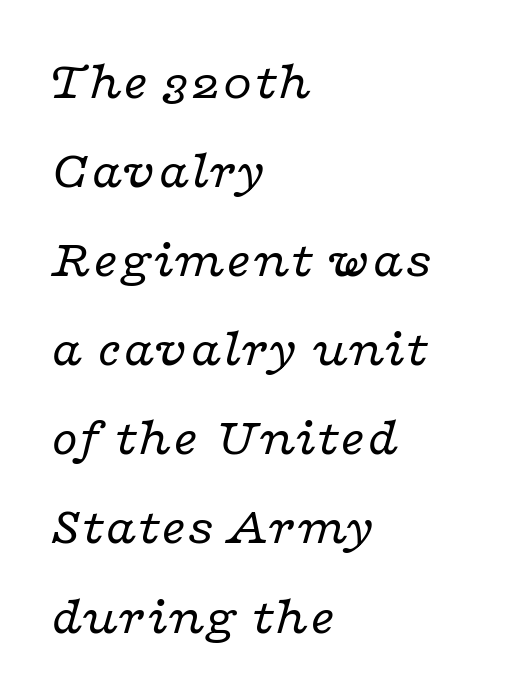
{"serif": "yes", "italic": "yes", "lean": "right", "slant_degrees": 16, "bold": "no", "weight": "regular", "width": "wide", "stroke_contrast": "low", "x_height": "medium", "monospaced": "no", "underline": "no", "align": "left", "line_spacing": "normal", "line_spacing_ratio": 1.65, "letter_spacing": "normal", "letter_spacing_em": 0.0, "glyph_px": 54}
